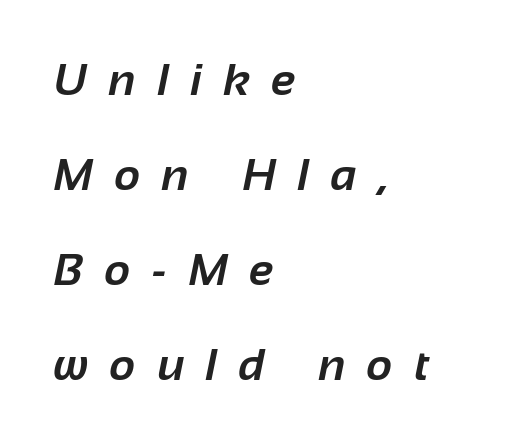
{"serif": "no", "bold": "yes", "weight": "bold", "width": "normal", "stroke_contrast": "low", "x_height": "medium", "monospaced": "no", "underline": "no", "align": "left", "line_spacing": "loose", "line_spacing_ratio": 2.11, "letter_spacing": "wide", "letter_spacing_em": 0.48, "glyph_px": 45}
